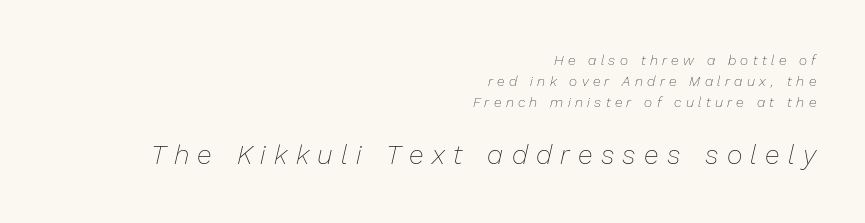
Words float on clear page, feet unadorned. Tall strokes in this sample are angled rather than plumb. The rendering enlarges the type as you move from the upper chunk to the lower. Tracking value appears strongly positive — letters spread wide.
